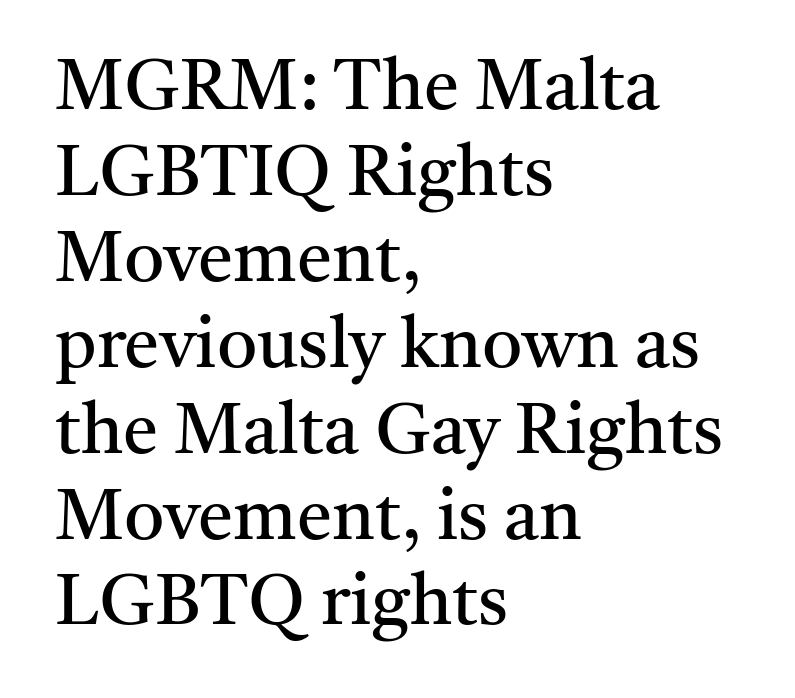
Q: Is the text bold? A: No.
Q: Is the text italic (slanted)? A: No, it is upright.
Q: Is the typeface a serif or a sans-serif typeface? A: Serif.
Q: Is the text underlined? A: No.
Q: How is the paragraph aligned? A: Left-aligned.
Q: Is the spacing between letters normal or unusually wide? A: Normal.
Q: Width (condensed, normal, or wide)? A: Normal.
Q: Stroke contrast? A: Medium.
Q: x-height? A: Medium.
Q: Monospaced? A: No.
